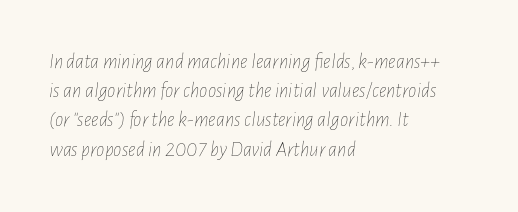
If you drew a line through each stem, it would be angled. Is the stroke heavy? The answer is a plain regular-or-lighter. Glyph-to-glyph distance matches everyday printed text. Is the block centered? No — it sits flush against the left margin.
